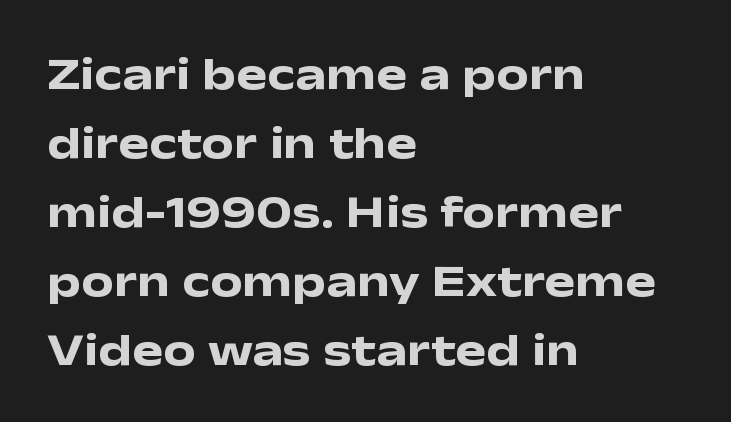
The image shows 46 px heavy, wide sans-serif type, upright; set left-aligned, normal line spacing (1.5x), normal letter spacing, not underlined; low stroke contrast and a medium x-height.
